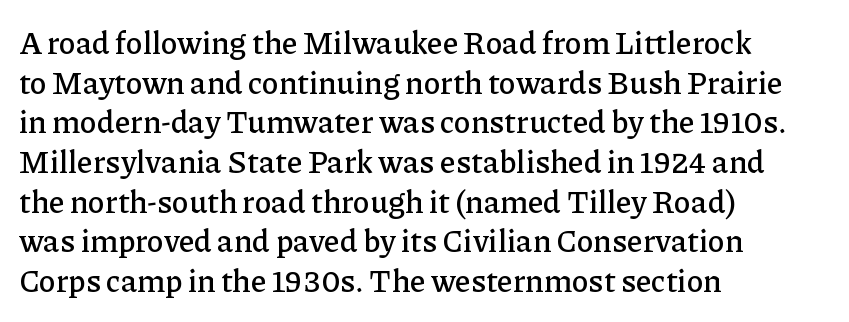
The image shows 31 px serif type, upright; set left-aligned, normal line spacing (1.28x), normal letter spacing, not underlined; low stroke contrast and a medium x-height.
